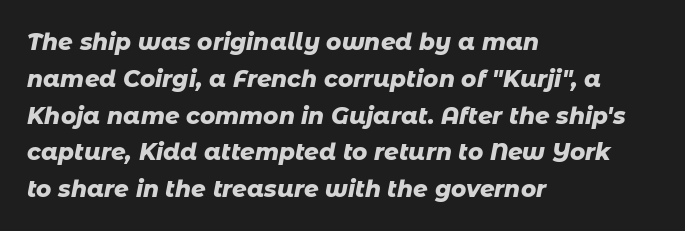
Students, observe: this is what conventionally led text looks like. Leftover space on each line is placed entirely after the last word. Observe the lean: these are italic letterforms. Nothing unusual about the tracking: characters are spaced as the font intends. Quick note: underline off. Weight check: bold — yes, fully.
